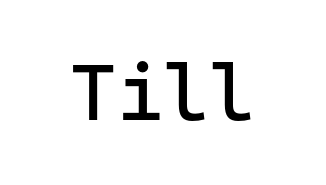
What kind of face is this? One without serifs — a sans. Do the characters align in a grid? Yes, the font is monospaced. This is not heavy type; no bold has been used. Short note: letters normally spaced.
